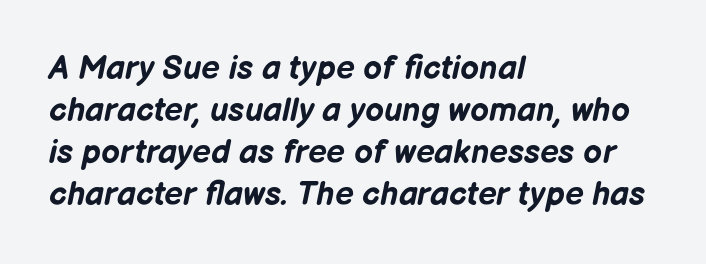
The setting favours the left margin, as ordinary paragraphs usually do. The face used here has a pronounced slope to its letters. The letterforms sit shoulder to shoulder at normal distance. Looks like regular typesetting: each glyph gets only the width it needs.
